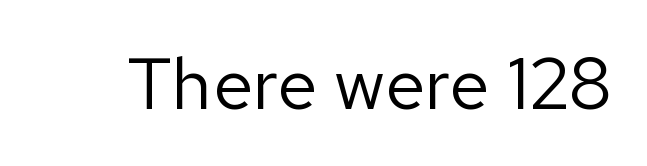
Q: Is the text bold? A: No.
Q: Is the text italic (slanted)? A: No, it is upright.
Q: Is the typeface a serif or a sans-serif typeface? A: Sans-serif.
Q: Is the text underlined? A: No.
Q: Is the spacing between letters normal or unusually wide? A: Normal.
Q: Width (condensed, normal, or wide)? A: Normal.
Q: Stroke contrast? A: Low.
Q: x-height? A: Medium.
Q: Monospaced? A: No.
